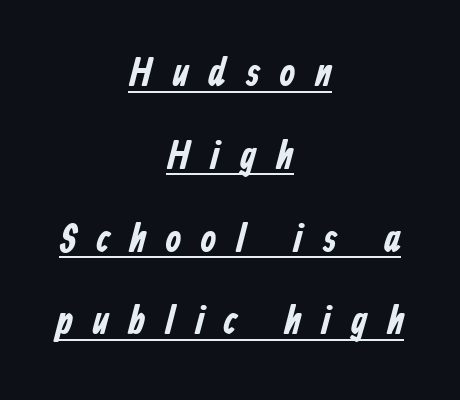
The passage shown is underscored from start to finish. In terms of weight, the rendering is a true, heavy bold. The designer went with a sans here, leaving each stem footless. This rendering uses center alignment, leaving both contours irregular but symmetric. The letterforms stand isolated, each surrounded by extra space. Students, observe: this is what heavily led, spacious text looks like.
